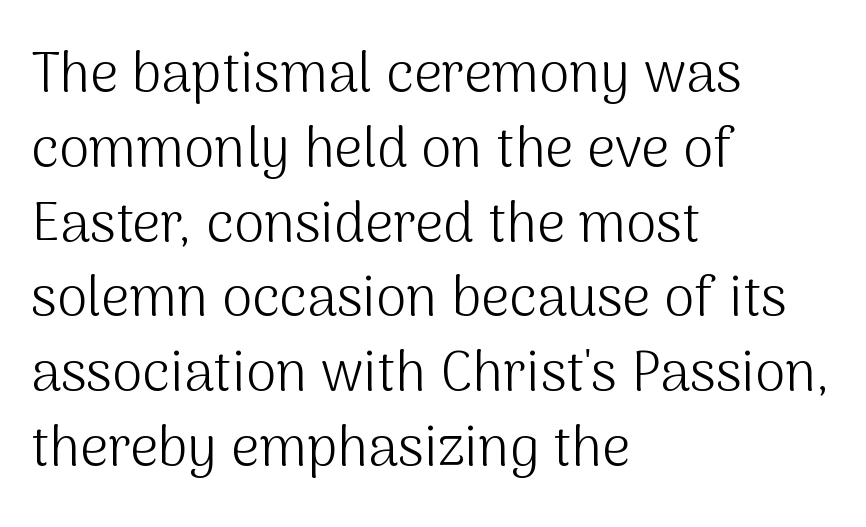
{"serif": "no", "italic": "no", "bold": "no", "weight": "light", "width": "normal", "stroke_contrast": "medium", "x_height": "medium", "monospaced": "no", "underline": "no", "align": "left", "line_spacing": "normal", "line_spacing_ratio": 1.36, "letter_spacing": "normal", "letter_spacing_em": 0.0, "glyph_px": 55}
